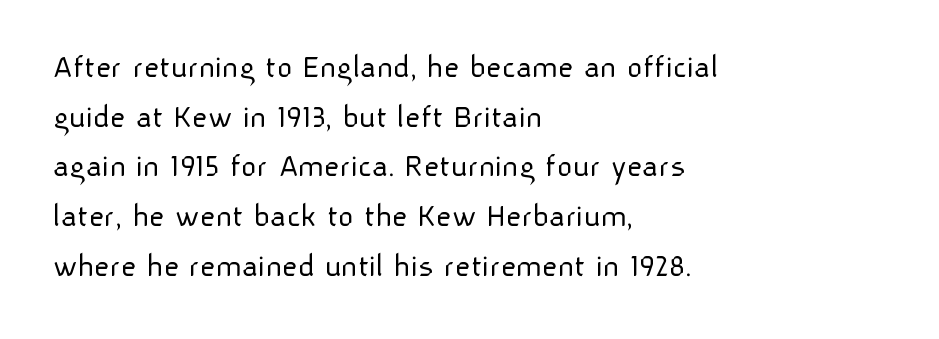
Posture: upright roman. The passage is arranged the way most books set body copy — flush left. A typesetter would label this face a sans. Do the characters align in a grid? No, the font is proportional. The passage shown stacks its lines at a standard gap.
